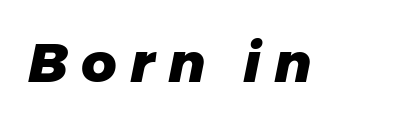
The image shows 55 px heavy type, italic (leaning right); set unusually wide letter spacing (+0.24 em), not underlined; low stroke contrast and a medium x-height.
